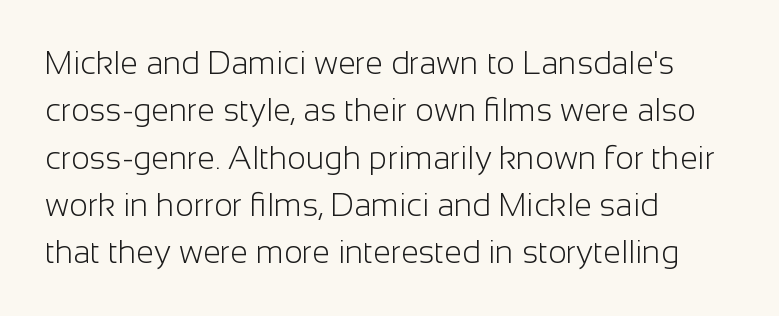
Q: Is the text bold? A: No.
Q: Is the text italic (slanted)? A: No, it is upright.
Q: Is the typeface a serif or a sans-serif typeface? A: Sans-serif.
Q: Is the text underlined? A: No.
Q: How is the paragraph aligned? A: Left-aligned.
Q: Is the spacing between letters normal or unusually wide? A: Normal.
Q: Is the spacing between lines tight, normal or loose? A: Normal.
Q: Width (condensed, normal, or wide)? A: Normal.
Q: Stroke contrast? A: Low.
Q: x-height? A: Medium.
Q: Monospaced? A: No.
